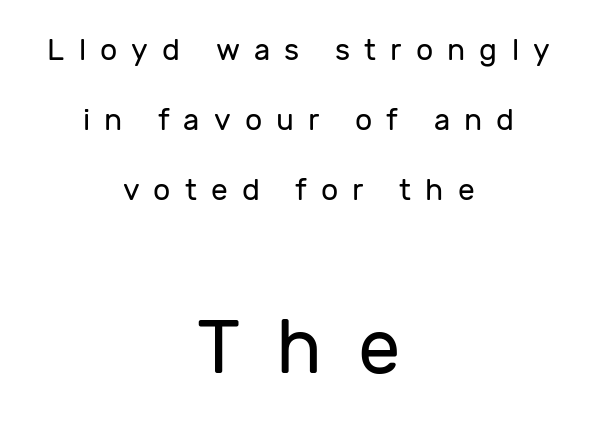
Q: Is the text bold? A: No.
Q: Is the text italic (slanted)? A: No, it is upright.
Q: Is the typeface a serif or a sans-serif typeface? A: Sans-serif.
Q: Is the text underlined? A: No.
Q: How is the paragraph aligned? A: Centered.
Q: Is the spacing between letters normal or unusually wide? A: Unusually wide.
Q: Is the spacing between lines tight, normal or loose? A: Loose.
Q: Which block of text is set in a larger size, the first (top) or the second (bottom)? A: The second (bottom) one.
Q: Width (condensed, normal, or wide)? A: Normal.
Q: Stroke contrast? A: Low.
Q: x-height? A: Medium.
Q: Monospaced? A: No.
